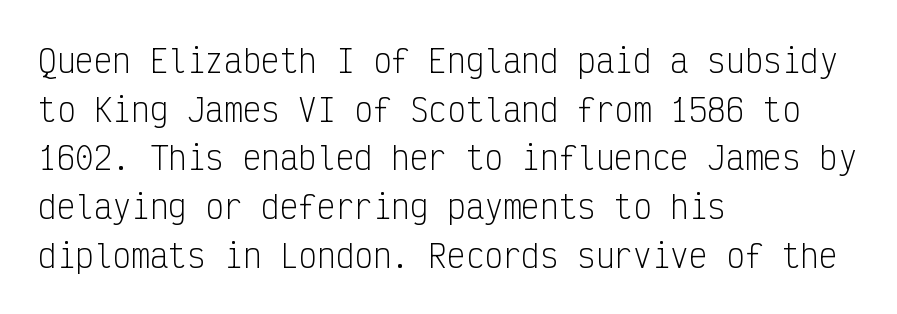
{"serif": "no", "italic": "no", "bold": "no", "weight": "light", "width": "condensed", "stroke_contrast": "low", "x_height": "medium", "monospaced": "yes", "underline": "no", "align": "left", "line_spacing": "normal", "line_spacing_ratio": 1.57, "letter_spacing": "normal", "letter_spacing_em": 0.0, "glyph_px": 31}
